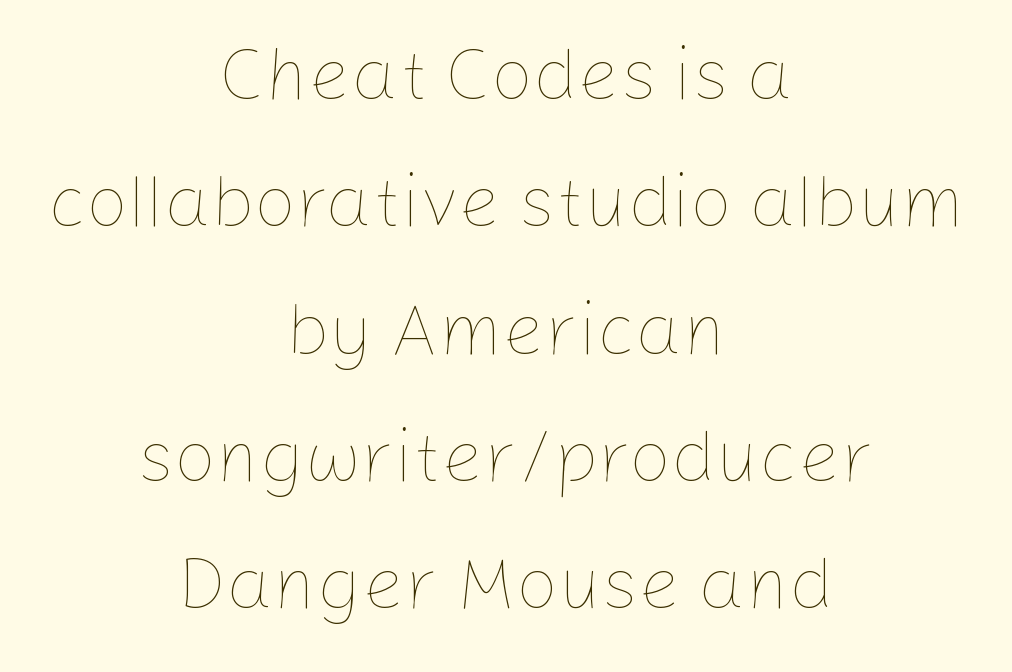
Q: Is the text bold? A: No.
Q: Is the text italic (slanted)? A: No, it is upright.
Q: Is the text underlined? A: No.
Q: How is the paragraph aligned? A: Centered.
Q: Is the spacing between letters normal or unusually wide? A: Normal.
Q: Width (condensed, normal, or wide)? A: Normal.
Q: Stroke contrast? A: Low.
Q: x-height? A: Medium.
Q: Monospaced? A: No.
